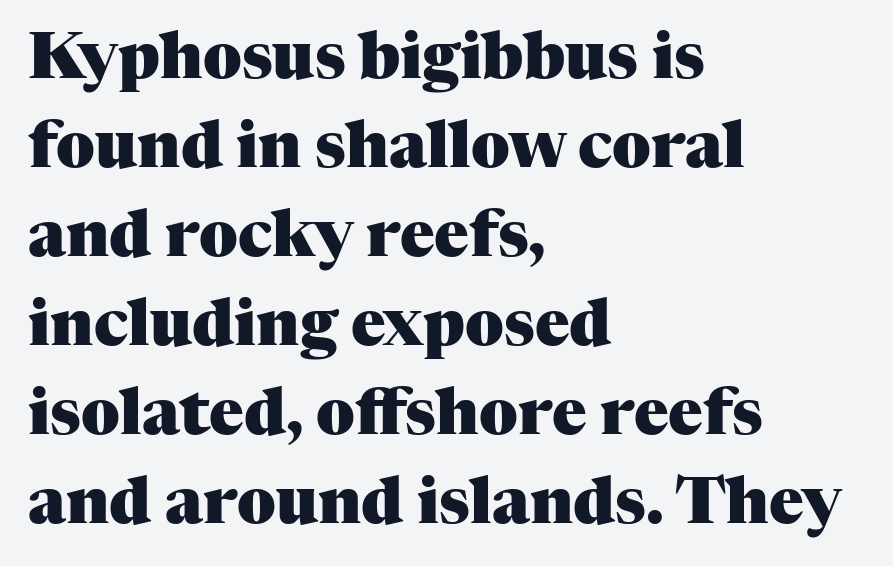
Q: Is the text bold? A: Yes.
Q: Is the text italic (slanted)? A: No, it is upright.
Q: Is the typeface a serif or a sans-serif typeface? A: Serif.
Q: Is the text underlined? A: No.
Q: How is the paragraph aligned? A: Left-aligned.
Q: Is the spacing between letters normal or unusually wide? A: Normal.
Q: Is the spacing between lines tight, normal or loose? A: Normal.
Q: Width (condensed, normal, or wide)? A: Normal.
Q: Stroke contrast? A: Medium.
Q: x-height? A: Medium.
Q: Monospaced? A: No.
